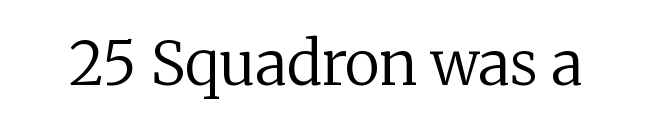
The image shows 60 px regular-weight serif type, upright; set normal letter spacing, not underlined; low stroke contrast and a medium x-height.
